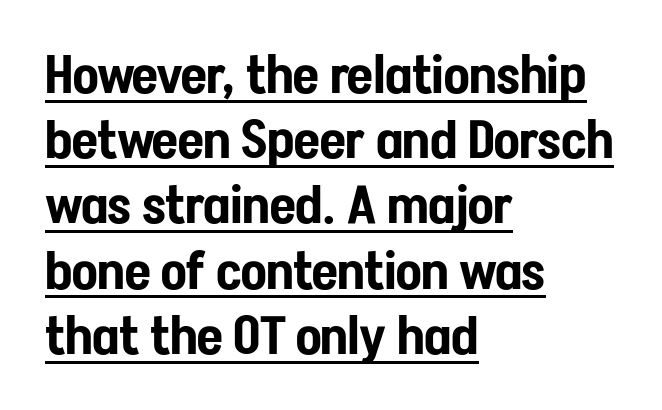
Q: Is the text italic (slanted)? A: No, it is upright.
Q: Is the typeface a serif or a sans-serif typeface? A: Sans-serif.
Q: Is the text underlined? A: Yes.
Q: How is the paragraph aligned? A: Left-aligned.
Q: Is the spacing between letters normal or unusually wide? A: Normal.
Q: Width (condensed, normal, or wide)? A: Condensed.
Q: Stroke contrast? A: Low.
Q: x-height? A: Medium.
Q: Monospaced? A: No.
